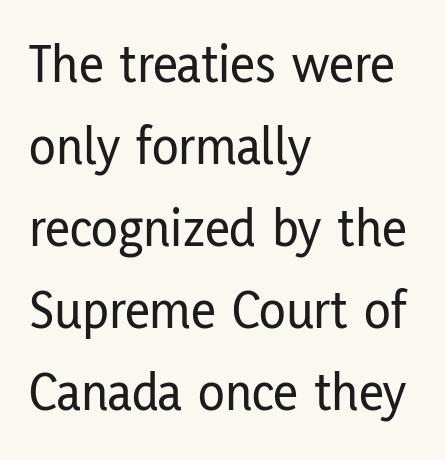
{"serif": "no", "italic": "no", "width": "condensed", "stroke_contrast": "low", "x_height": "medium", "monospaced": "no", "underline": "no", "align": "left", "line_spacing": "normal", "line_spacing_ratio": 1.49, "letter_spacing": "normal", "letter_spacing_em": 0.0, "glyph_px": 55}
